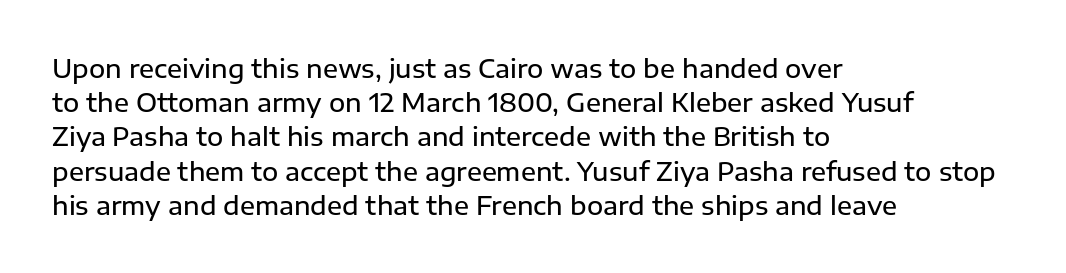
The image shows 25 px text type, upright; set left-aligned, normal line spacing (1.37x), normal letter spacing, not underlined.
